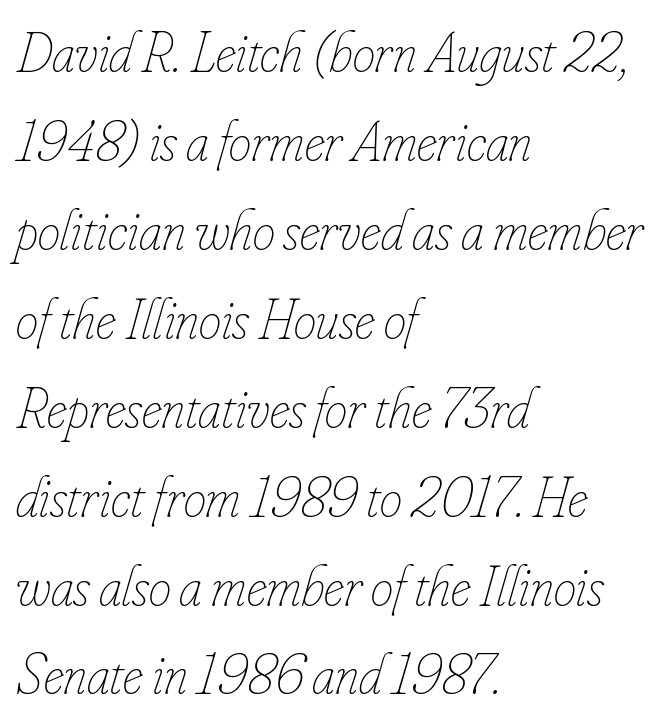
Q: Is the text bold? A: No.
Q: Is the text italic (slanted)? A: Yes, it leans right by about 16 degrees.
Q: Is the text underlined? A: No.
Q: How is the paragraph aligned? A: Left-aligned.
Q: Is the spacing between letters normal or unusually wide? A: Normal.
Q: Is the spacing between lines tight, normal or loose? A: Normal.
Q: Width (condensed, normal, or wide)? A: Condensed.
Q: Stroke contrast? A: Low.
Q: x-height? A: Small.
Q: Monospaced? A: No.
